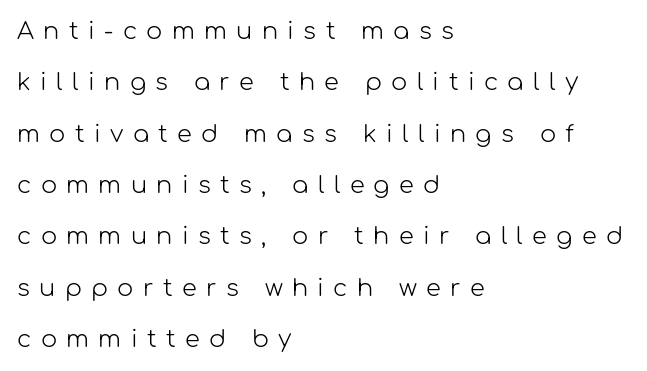
This rendering widens character spacing well past its baseline value. Weight: in the light-to-regular range. The paragraph has a hard left edge and a soft right edge. This block would shrink considerably if given ordinary leading; it's expanded now. The typography opts for an upright posture over an oblique one. Bare-footed words on every line.
